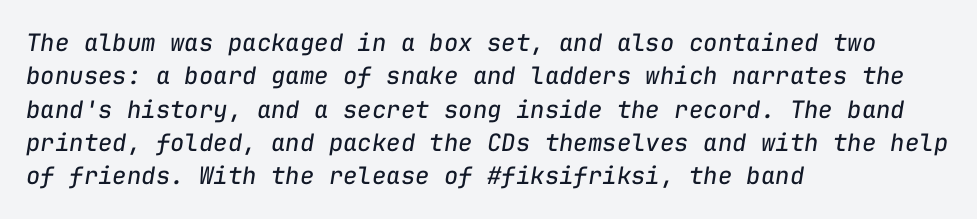
{"italic": "yes", "lean": "right", "slant_degrees": 9, "bold": "no", "underline": "no", "align": "left", "line_spacing": "normal", "line_spacing_ratio": 1.39, "letter_spacing": "normal", "letter_spacing_em": 0.0, "glyph_px": 24}
